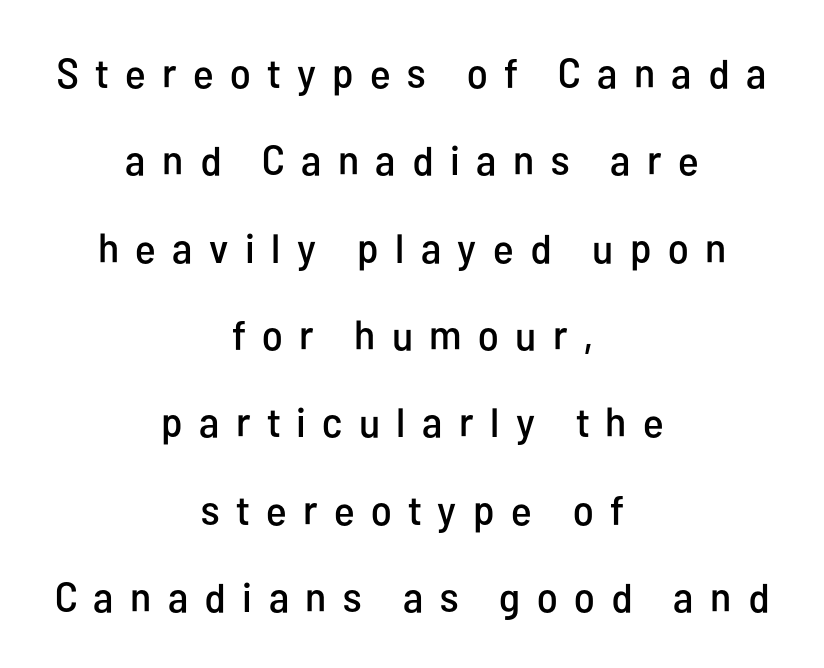
The rendering inserts visible extra space after every character. Here the designer chose a conventional face with non-uniform glyph widths. The text block is weighted toward neither margin, spreading evenly from the middle. The vertical gap from one line to the next is large. The specimen reads as upright at a glance. Each row of text sits above clean, open space.
